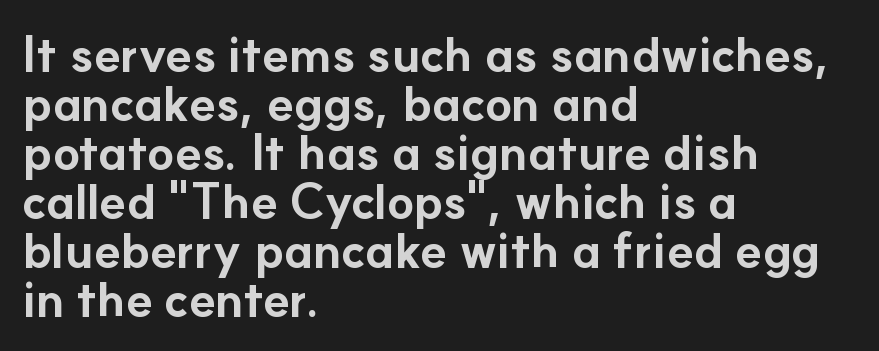
Q: Is the text bold? A: Yes.
Q: Is the text italic (slanted)? A: No, it is upright.
Q: Is the typeface a serif or a sans-serif typeface? A: Sans-serif.
Q: Is the text underlined? A: No.
Q: How is the paragraph aligned? A: Left-aligned.
Q: Is the spacing between letters normal or unusually wide? A: Normal.
Q: Is the spacing between lines tight, normal or loose? A: Tight.
Q: Width (condensed, normal, or wide)? A: Normal.
Q: Stroke contrast? A: Low.
Q: x-height? A: Small.
Q: Monospaced? A: No.
